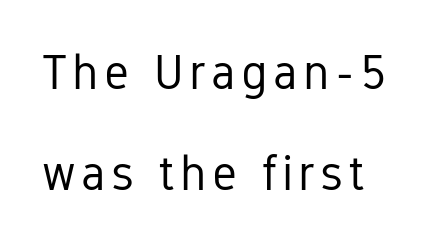
{"serif": "no", "italic": "no", "bold": "no", "weight": "regular", "width": "condensed", "stroke_contrast": "low", "x_height": "medium", "monospaced": "no", "underline": "no", "line_spacing": "loose", "line_spacing_ratio": 2.06, "glyph_px": 49}
